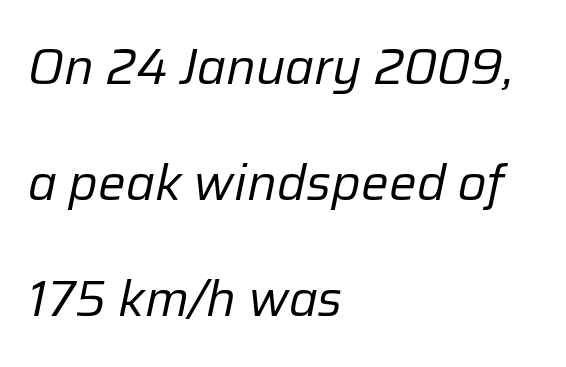
Q: Is the text bold? A: No.
Q: Is the text italic (slanted)? A: Yes, it leans right by about 12 degrees.
Q: Is the text underlined? A: No.
Q: How is the paragraph aligned? A: Left-aligned.
Q: Is the spacing between letters normal or unusually wide? A: Normal.
Q: Is the spacing between lines tight, normal or loose? A: Loose.
Q: Width (condensed, normal, or wide)? A: Normal.
Q: Stroke contrast? A: Low.
Q: x-height? A: Medium.
Q: Monospaced? A: No.
